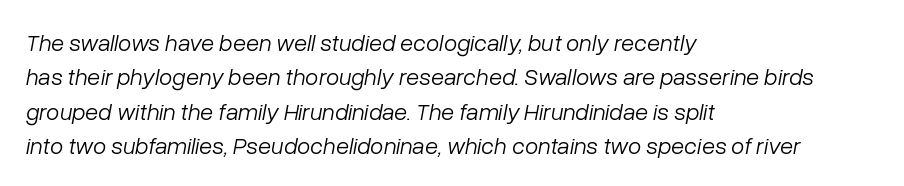
{"italic": "yes", "lean": "right", "slant_degrees": 10, "bold": "no", "underline": "no", "align": "left", "line_spacing": "normal", "line_spacing_ratio": 1.43, "letter_spacing": "normal", "letter_spacing_em": 0.0, "glyph_px": 24}
